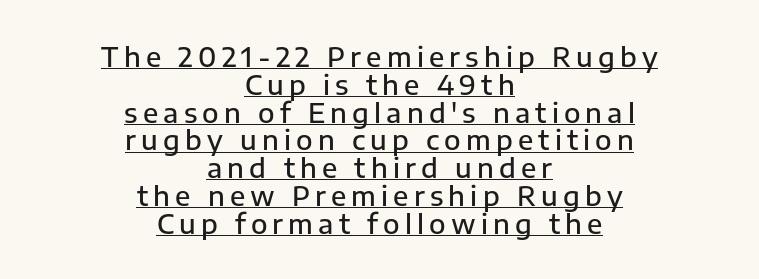
Q: Is the text bold? A: Semi-bold.
Q: Is the text italic (slanted)? A: No, it is upright.
Q: Is the text underlined? A: Yes.
Q: How is the paragraph aligned? A: Centered.
Q: Is the spacing between lines tight, normal or loose? A: Tight.
